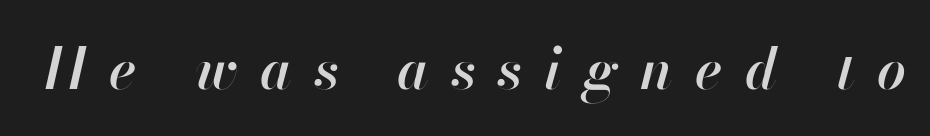
The image shows 57 px semibold type, italic (leaning right); set unusually wide letter spacing (+0.39 em), not underlined; high stroke contrast and a small x-height.
